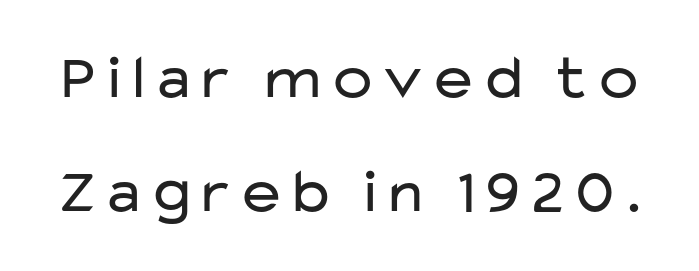
{"serif": "no", "italic": "no", "bold": "no", "weight": "regular", "width": "wide", "stroke_contrast": "low", "x_height": "medium", "monospaced": "no", "underline": "no", "line_spacing_ratio": 1.81, "letter_spacing": "normal", "letter_spacing_em": 0.0, "glyph_px": 63}
